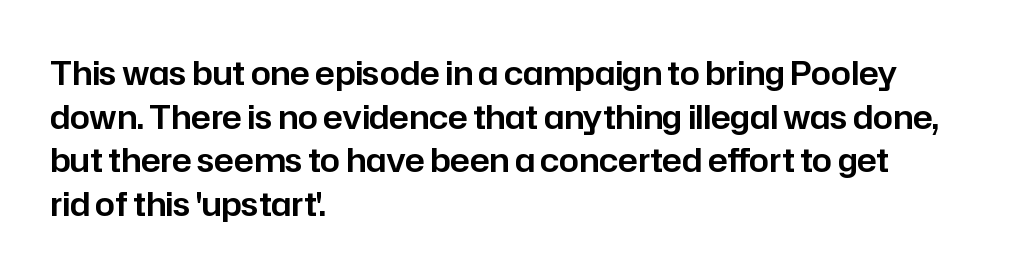
Spacing verdict: proportional, widths tailored to each character. Horizontally, the lines are justified to the leading edge only. The words here are not underlined. Spacing between characters is what you'd get straight out of the box. The lettering holds an erect, upright posture throughout. The face used here is a sans, in the tradition of grotesques and geometrics.
